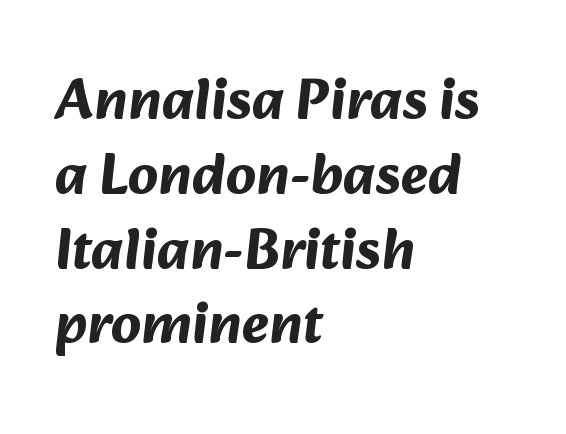
Unmarked baselines from the first word to the last. The passage shown is typeset with a sans-serif family. Character widths vary here, with narrow letters taking less room than wide ones. The tracking reads as untouched default to a designer's eye. Visually the block forms a straight wall on the left and a jagged coastline on the right.
